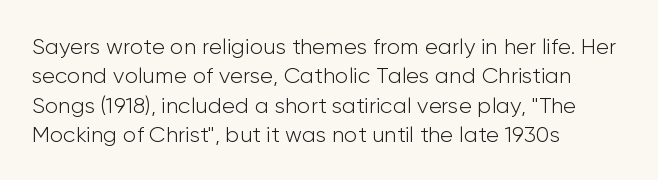
Q: Is the text bold? A: No.
Q: Is the text italic (slanted)? A: No, it is upright.
Q: Is the text underlined? A: No.
Q: How is the paragraph aligned? A: Left-aligned.
Q: Is the spacing between letters normal or unusually wide? A: Normal.
Q: Is the spacing between lines tight, normal or loose? A: Normal.
